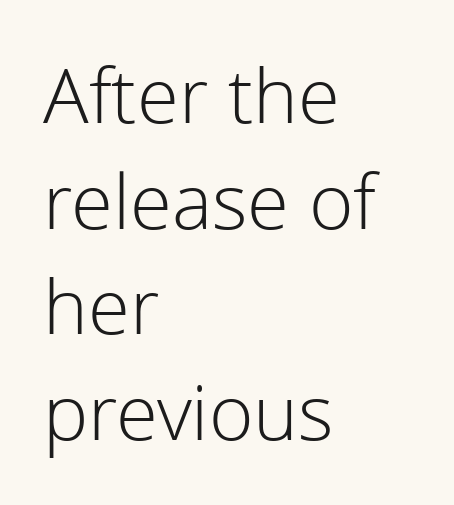
Check under the words: just untouched page. Note the varied advance widths — an 'i' is clearly narrower than an 'm'. Words appear dense and cohesive because spacing is normal. The characters display no serif detailing; their extremities are plain. This is the regular roman posture of the typeface. The passage is arranged the way most books set body copy — flush left.
